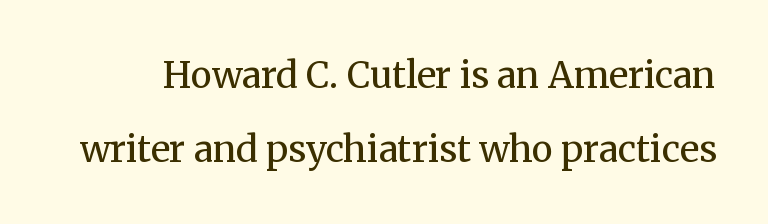
{"serif": "yes", "italic": "no", "bold": "no", "weight": "regular", "width": "normal", "stroke_contrast": "medium", "x_height": "medium", "monospaced": "no", "underline": "no", "line_spacing": "loose", "line_spacing_ratio": 2.05, "letter_spacing": "normal", "letter_spacing_em": 0.0, "glyph_px": 36}
